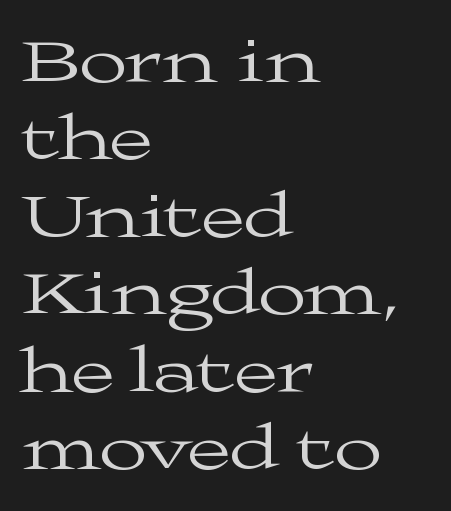
{"serif": "yes", "italic": "no", "bold": "no", "weight": "regular", "width": "wide", "stroke_contrast": "medium", "x_height": "medium", "monospaced": "no", "underline": "no", "align": "left", "line_spacing_ratio": 1.23, "letter_spacing": "normal", "letter_spacing_em": 0.0, "glyph_px": 63}
